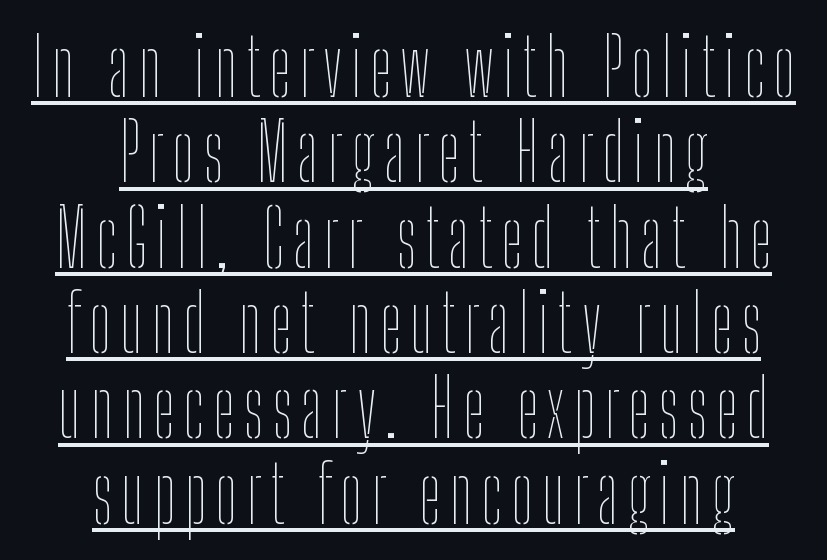
Posture: straight, roman, zero tilt. The passage shown is not bold in any degree. Summary of vertical rhythm: compact, with narrow interline spacing. Short and long lines alike share a common midpoint.
